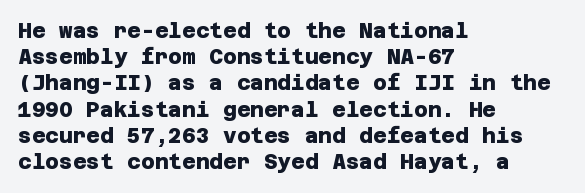
In CSS terms this would be text-align: left. Here the glyphs are tracked normally, forming tight word shapes. The zone under the glyphs is completely vacant. How would I describe the line gaps? Plain and ordinary. On the weight axis this lands at bold, roughly 700.
